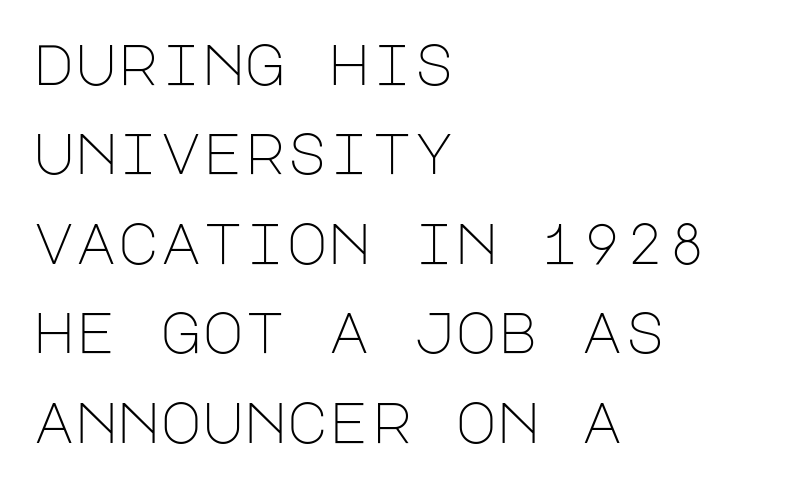
Interline gaps are of average width in this sample. The face used here is a sans, in the tradition of grotesques and geometrics. Posture: straight, roman, zero tilt. Heaviness? Minimal to ordinary, like unemphasized prose. The gap between lines stays unmarked. The rendering keeps characters at their native spacing.
